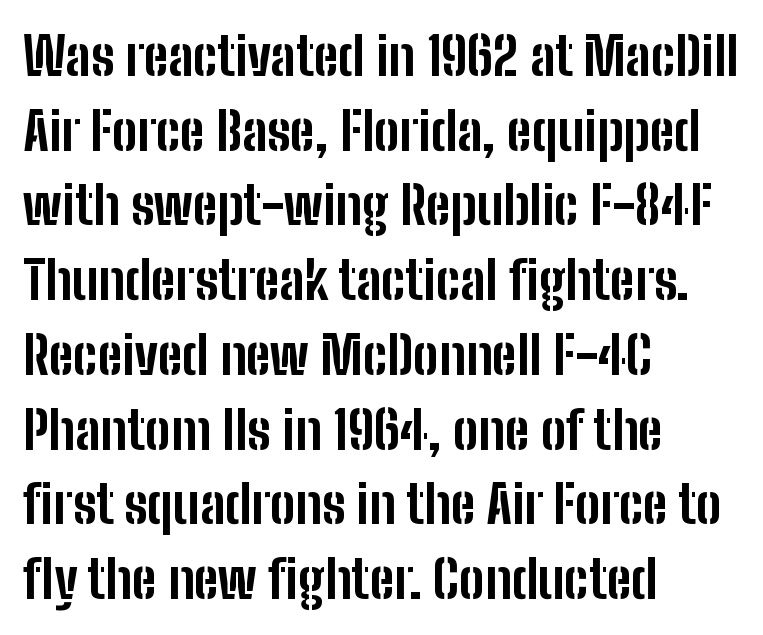
The image shows 53 px bold, condensed sans-serif type, upright; set left-aligned, normal line spacing (1.41x), normal letter spacing, not underlined; low stroke contrast and a medium x-height.
